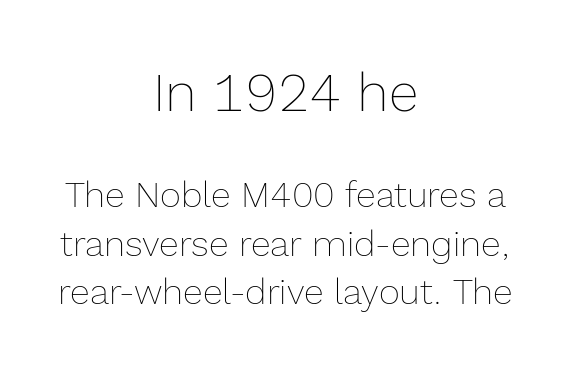
The image shows 54 px thin type, upright; set centered, normal line spacing (1.35x), normal letter spacing, not underlined; the first (top) block is 1.5x larger; a medium x-height.
